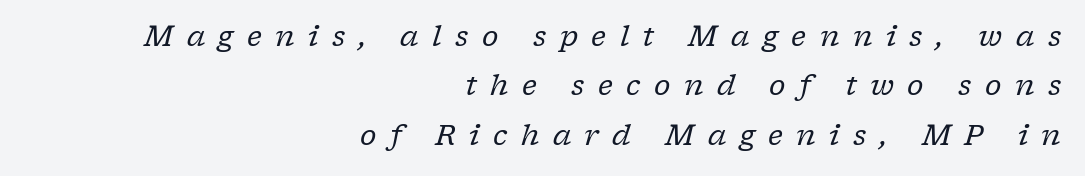
Unlike a clean sans, this face finishes its strokes with serifs. There is plenty of visible air inserted between adjacent glyphs. A quiet, ordinary-to-light weight characterises the typeface. Every character sits at an angle, as italics do. Each letter keeps its own natural width here, so spacing adapts to shape.
